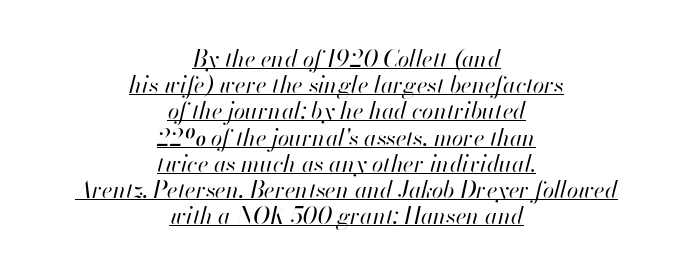
The image shows 23 px text type, italic (leaning right); set centered, tight line spacing (1.14x), normal letter spacing, underlined.
